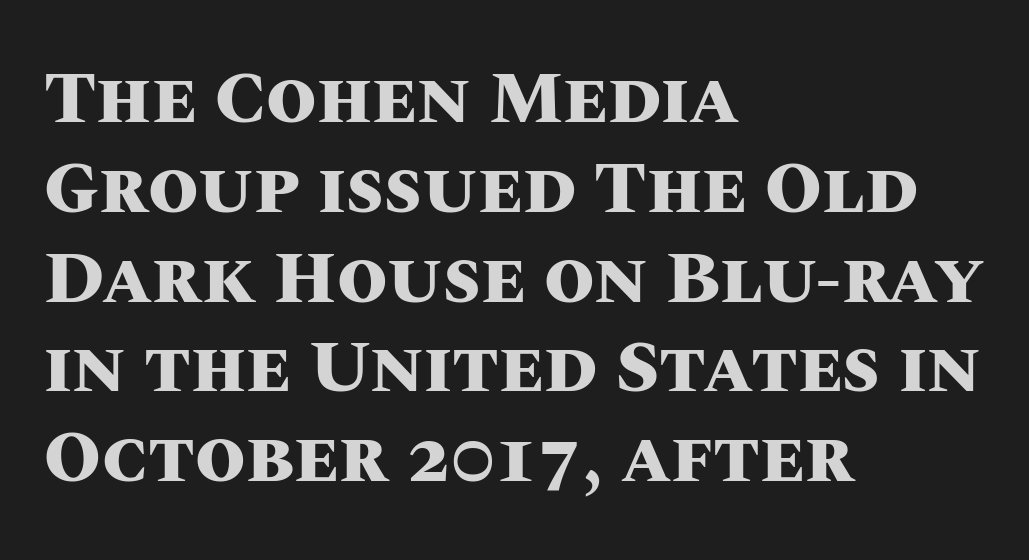
Proportional: the letters do not fall into vertical columns. As a designer I'd log this as weight 700, bold. Visually the block forms a straight wall on the left and a jagged coastline on the right. Only glyphs here, with clear space below each row. Style check: upright.
